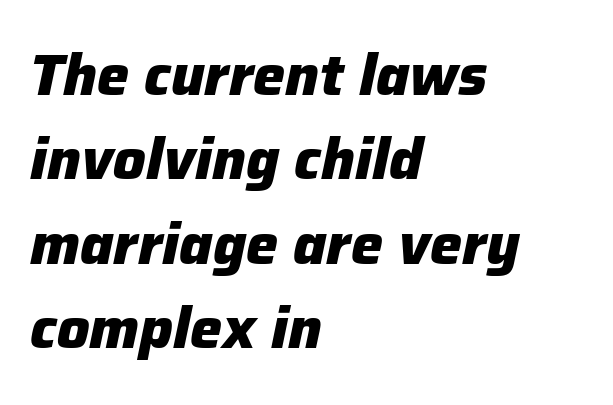
{"italic": "yes", "lean": "right", "slant_degrees": 12, "bold": "yes", "weight": "heavy", "width": "normal", "stroke_contrast": "low", "x_height": "medium", "monospaced": "no", "underline": "no", "align": "left", "line_spacing": "normal", "line_spacing_ratio": 1.48, "letter_spacing": "normal", "letter_spacing_em": 0.0, "glyph_px": 57}
